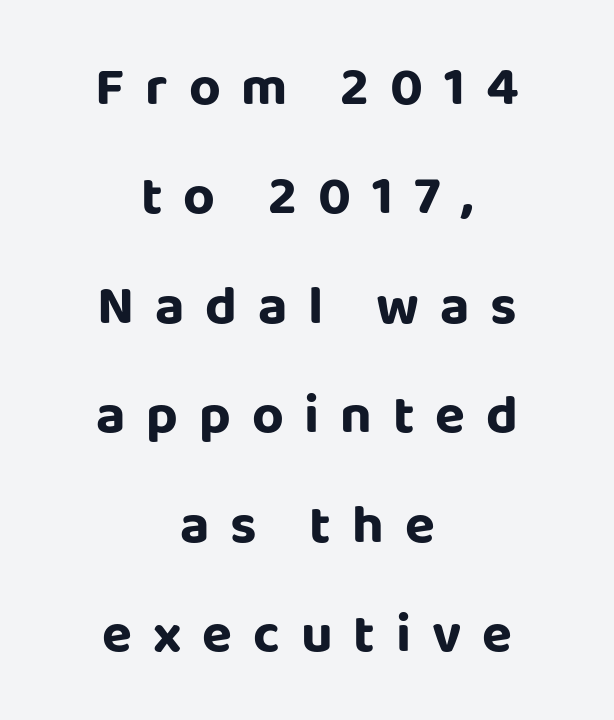
Every row of glyphs is offset so its center matches the block's center. Nope, no serifs anywhere on these letters. Type without underlining. Is there any slant? The stems are plumb. Looks like regular typesetting: each glyph gets only the width it needs. The line-height multiplier appears high, well above default.
